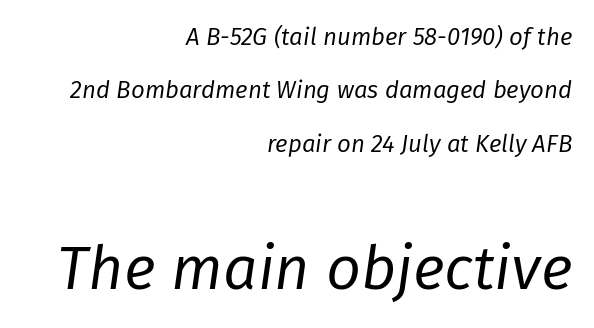
Caption: standard tracking, unaltered. The letters advance in unequal steps, a hallmark of proportional type. Decoration check: the copy has no underline. Character size in the trailing block exceeds that of the leading block. What's the leading like? Stretched, with rows far apart.
